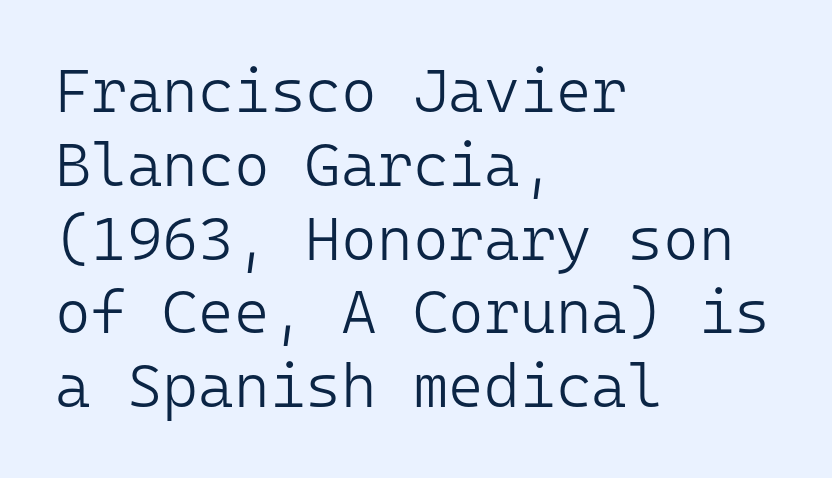
The image shows 61 px light sans-serif type, upright, monospaced; set left-aligned, line spacing 1.21x, normal letter spacing, not underlined; low stroke contrast and a medium x-height.
